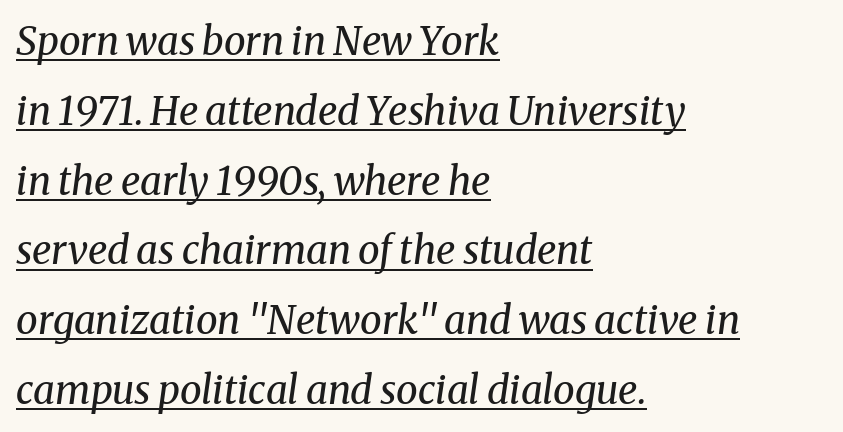
Q: Is the text bold? A: No.
Q: Is the text italic (slanted)? A: Yes, it leans right by about 8 degrees.
Q: Is the typeface a serif or a sans-serif typeface? A: Serif.
Q: Is the text underlined? A: Yes.
Q: How is the paragraph aligned? A: Left-aligned.
Q: Is the spacing between letters normal or unusually wide? A: Normal.
Q: Width (condensed, normal, or wide)? A: Normal.
Q: Stroke contrast? A: Medium.
Q: x-height? A: Medium.
Q: Monospaced? A: No.
